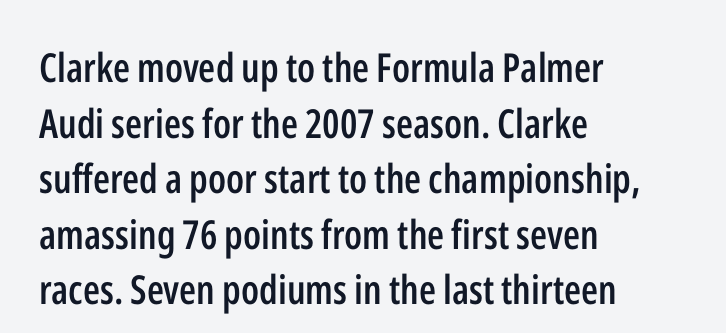
{"serif": "no", "italic": "no", "bold": "semi", "weight": "semibold", "width": "condensed", "stroke_contrast": "low", "x_height": "medium", "monospaced": "no", "underline": "no", "align": "left", "line_spacing": "normal", "line_spacing_ratio": 1.39, "letter_spacing": "normal", "letter_spacing_em": 0.0, "glyph_px": 40}
